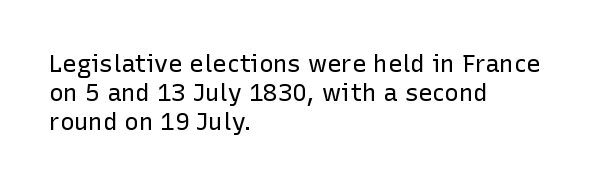
Q: Is the text bold? A: No.
Q: Is the text italic (slanted)? A: No, it is upright.
Q: Is the text underlined? A: No.
Q: How is the paragraph aligned? A: Left-aligned.
Q: Is the spacing between letters normal or unusually wide? A: Normal.
